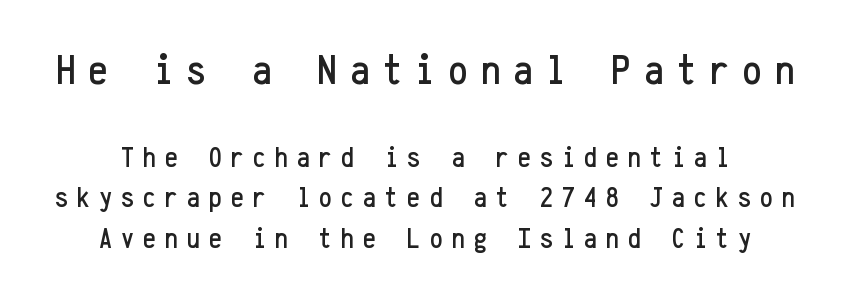
Type size steps down from the first block to the second. Upright lettering throughout. Classification — sans serif. The line-height multiplier appears to be the usual default.
